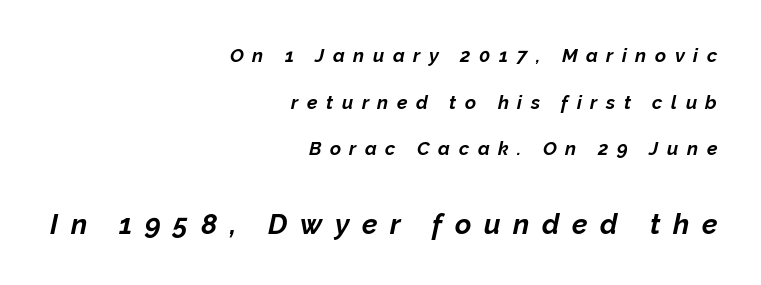
Q: Is the text bold? A: Yes.
Q: Is the text italic (slanted)? A: Yes, it leans right by about 12 degrees.
Q: Is the text underlined? A: No.
Q: How is the paragraph aligned? A: Right-aligned.
Q: Is the spacing between letters normal or unusually wide? A: Unusually wide.
Q: Is the spacing between lines tight, normal or loose? A: Loose.
Q: Which block of text is set in a larger size, the first (top) or the second (bottom)? A: The second (bottom) one.
Q: Width (condensed, normal, or wide)? A: Normal.
Q: Stroke contrast? A: Low.
Q: x-height? A: Medium.
Q: Monospaced? A: No.
